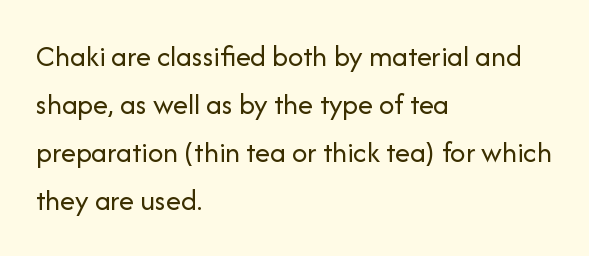
{"serif": "no", "italic": "no", "bold": "no", "weight": "regular", "width": "normal", "stroke_contrast": "low", "x_height": "medium", "monospaced": "no", "underline": "no", "align": "left", "line_spacing": "normal", "line_spacing_ratio": 1.6, "letter_spacing": "normal", "letter_spacing_em": 0.0, "glyph_px": 30}
